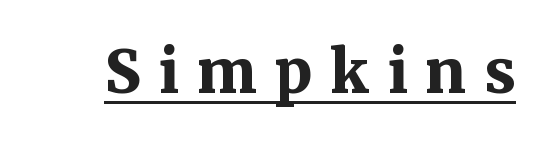
{"serif": "yes", "italic": "no", "bold": "yes", "weight": "bold", "width": "normal", "stroke_contrast": "medium", "x_height": "medium", "monospaced": "no", "underline": "yes", "letter_spacing": "wide", "letter_spacing_em": 0.3, "glyph_px": 59}
